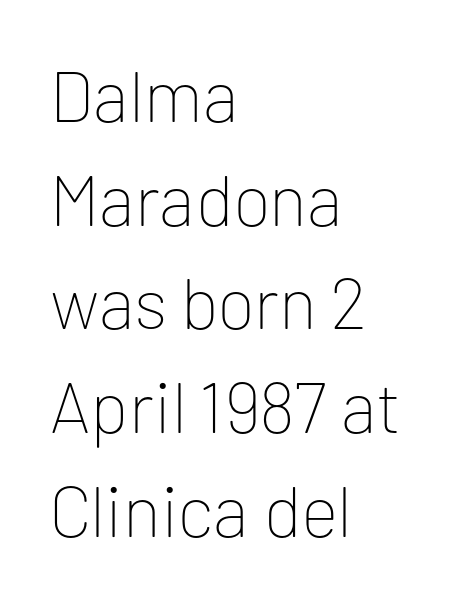
{"serif": "no", "italic": "no", "bold": "no", "weight": "thin", "width": "normal", "stroke_contrast": "low", "x_height": "medium", "monospaced": "no", "underline": "no", "align": "left", "line_spacing": "normal", "line_spacing_ratio": 1.44, "letter_spacing": "normal", "letter_spacing_em": 0.0, "glyph_px": 72}
